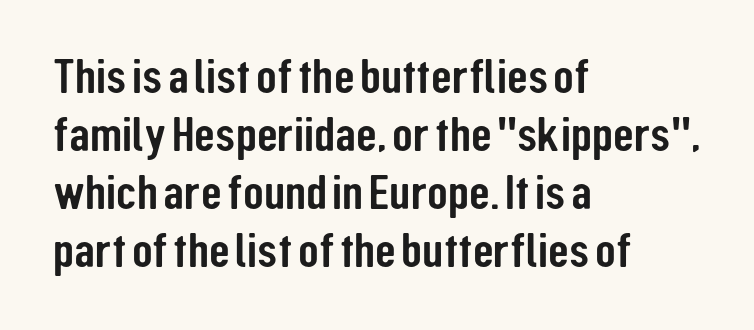
Nope, no serifs anywhere on these letters. Varying glyph widths throughout — classic text-font behaviour. Which margin do the lines hug? The left one — the right edge is uneven. This sample uses an upright cut, with every glyph sitting square on the baseline.
